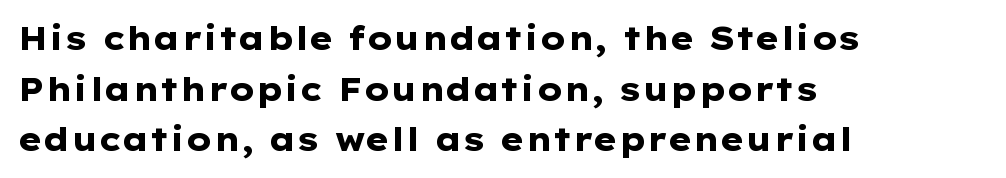
{"serif": "no", "italic": "no", "bold": "yes", "weight": "heavy", "width": "wide", "stroke_contrast": "low", "x_height": "medium", "monospaced": "no", "underline": "no", "align": "left", "line_spacing": "normal", "line_spacing_ratio": 1.58, "letter_spacing": "normal", "letter_spacing_em": 0.0, "glyph_px": 32}
